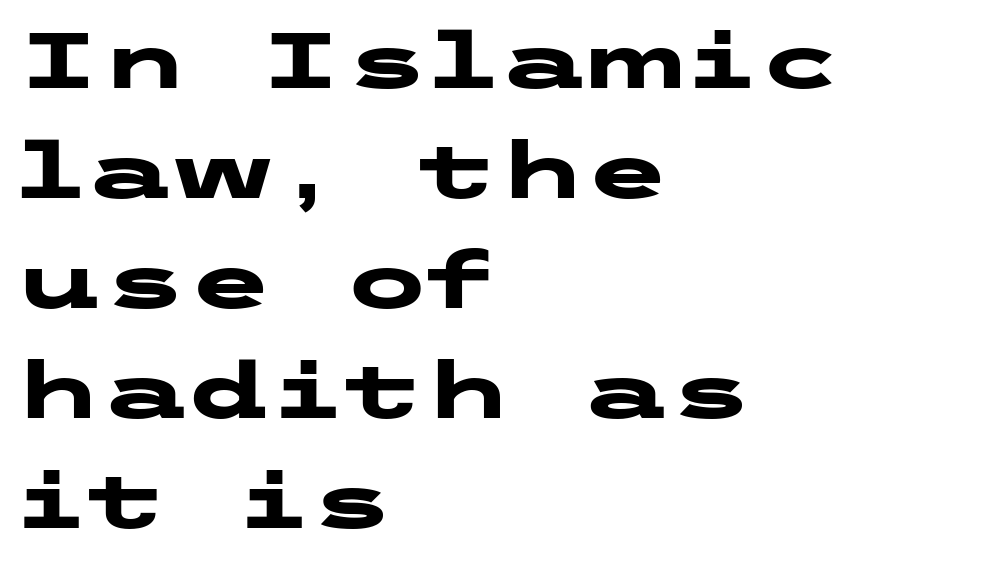
The image shows 78 px heavy, wide sans-serif type, upright; set left-aligned, normal line spacing (1.41x), normal letter spacing, not underlined; low stroke contrast and a medium x-height.
